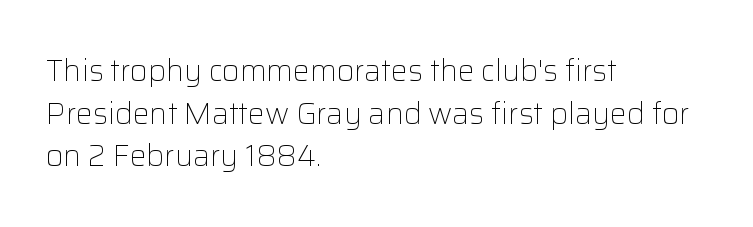
Q: Is the text bold? A: No.
Q: Is the text italic (slanted)? A: No, it is upright.
Q: Is the typeface a serif or a sans-serif typeface? A: Sans-serif.
Q: Is the text underlined? A: No.
Q: How is the paragraph aligned? A: Left-aligned.
Q: Is the spacing between letters normal or unusually wide? A: Normal.
Q: Is the spacing between lines tight, normal or loose? A: Normal.
Q: Width (condensed, normal, or wide)? A: Normal.
Q: Stroke contrast? A: Low.
Q: x-height? A: Medium.
Q: Monospaced? A: No.
